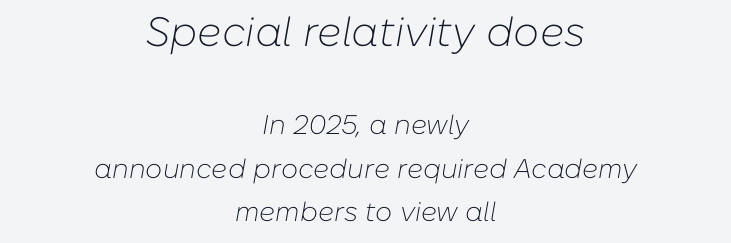
Q: Is the text bold? A: No.
Q: Is the text italic (slanted)? A: Yes, it leans right by about 10 degrees.
Q: Is the text underlined? A: No.
Q: How is the paragraph aligned? A: Centered.
Q: Is the spacing between letters normal or unusually wide? A: Normal.
Q: Is the spacing between lines tight, normal or loose? A: Normal.
Q: Which block of text is set in a larger size, the first (top) or the second (bottom)? A: The first (top) one.
Q: Width (condensed, normal, or wide)? A: Normal.
Q: Stroke contrast? A: Low.
Q: x-height? A: Medium.
Q: Monospaced? A: No.
